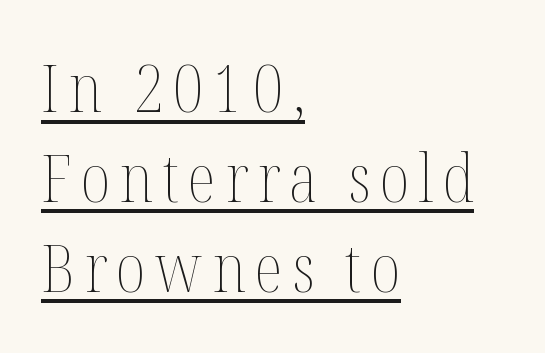
Q: Is the text bold? A: No.
Q: Is the text italic (slanted)? A: No, it is upright.
Q: Is the text underlined? A: Yes.
Q: How is the paragraph aligned? A: Left-aligned.
Q: Is the spacing between lines tight, normal or loose? A: Normal.
Q: Width (condensed, normal, or wide)? A: Condensed.
Q: Stroke contrast? A: Medium.
Q: x-height? A: Medium.
Q: Monospaced? A: No.
